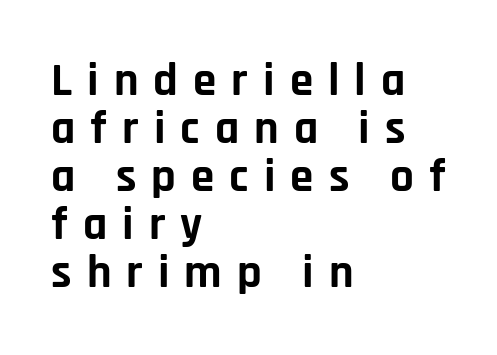
Q: Is the text bold? A: Yes.
Q: Is the text italic (slanted)? A: No, it is upright.
Q: Is the typeface a serif or a sans-serif typeface? A: Sans-serif.
Q: Is the text underlined? A: No.
Q: How is the paragraph aligned? A: Left-aligned.
Q: Is the spacing between letters normal or unusually wide? A: Unusually wide.
Q: Is the spacing between lines tight, normal or loose? A: Tight.
Q: Width (condensed, normal, or wide)? A: Normal.
Q: Stroke contrast? A: Low.
Q: x-height? A: Large.
Q: Monospaced? A: No.
